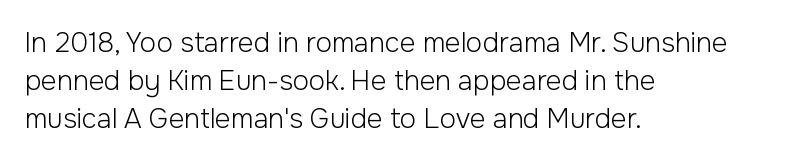
The designer left line spacing at the default. A classic flush-left, rag-right setting is used for this passage. The font sits on the lighter half of the weight spectrum, regular included. The letters stand straight up with perfectly vertical stems. No word sits above an underline.
